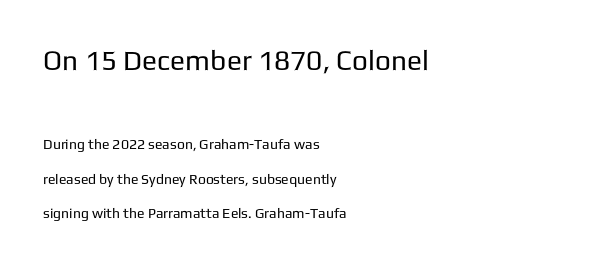
{"serif": "no", "italic": "no", "bold": "no", "weight": "regular", "width": "normal", "stroke_contrast": "low", "x_height": "medium", "monospaced": "no", "underline": "no", "align": "left", "line_spacing": "loose", "line_spacing_ratio": 2.48, "letter_spacing": "normal", "letter_spacing_em": 0.0, "larger_block": "first", "size_ratio": 2.0, "glyph_px": 28}
